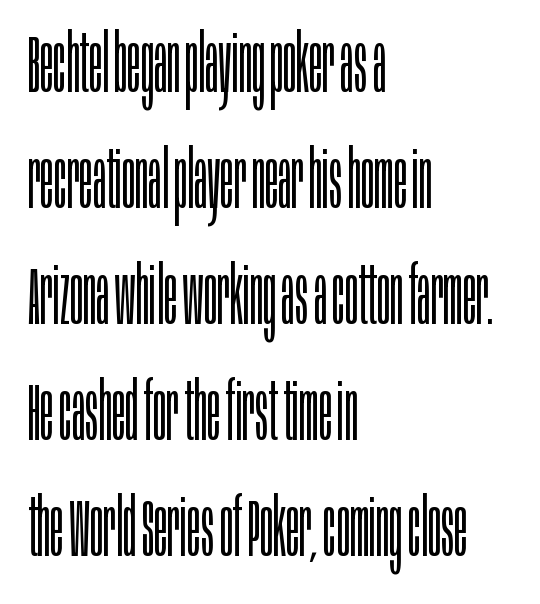
The face looks like a standard text weight, possibly lighter. Spacing verdict: proportional, widths tailored to each character. The axis of the letterforms is exactly vertical. Line beginnings align vertically; line endings do not. Lines of text with bare space underneath. Between one letter and the next there's only the usual sliver of space.
